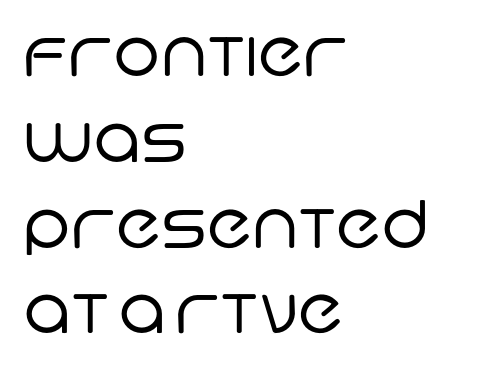
The image shows 66 px regular-weight sans-serif type; set left-aligned, normal line spacing (1.3x), normal letter spacing, not underlined; low stroke contrast and a large x-height.
